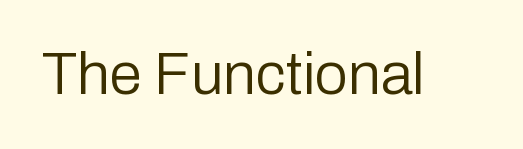
{"serif": "no", "italic": "no", "bold": "no", "weight": "regular", "width": "normal", "stroke_contrast": "low", "x_height": "medium", "monospaced": "no", "underline": "no", "letter_spacing": "normal", "letter_spacing_em": 0.0, "glyph_px": 59}
